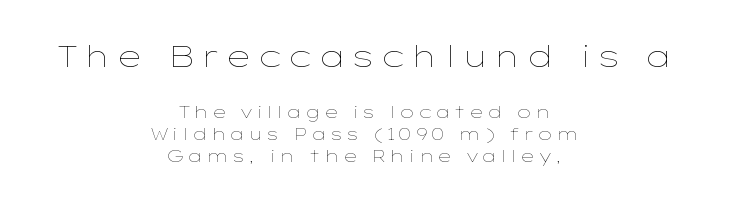
The image shows 30 px thin, wide type, upright; set centered, normal line spacing (1.32x), not underlined; the first (top) block is 1.76x larger; low stroke contrast and a medium x-height.
